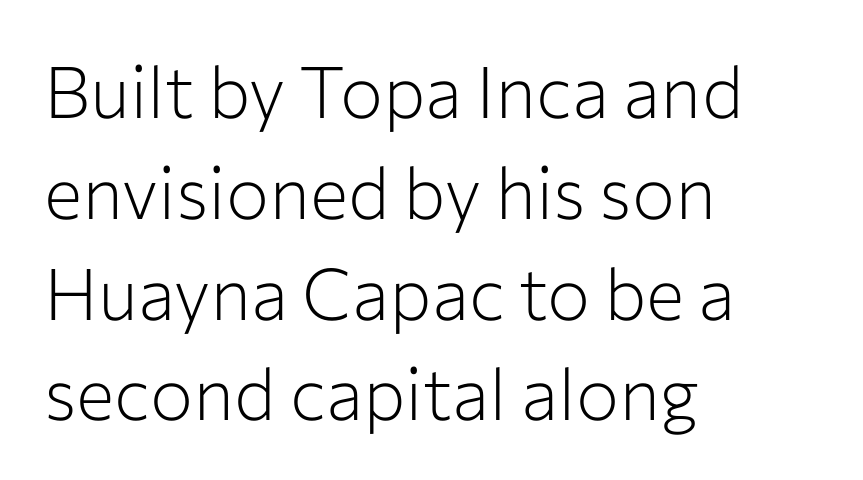
{"serif": "no", "italic": "no", "bold": "no", "weight": "light", "width": "normal", "stroke_contrast": "low", "x_height": "medium", "monospaced": "no", "underline": "no", "align": "left", "line_spacing": "normal", "line_spacing_ratio": 1.4, "letter_spacing": "normal", "letter_spacing_em": 0.0, "glyph_px": 72}
